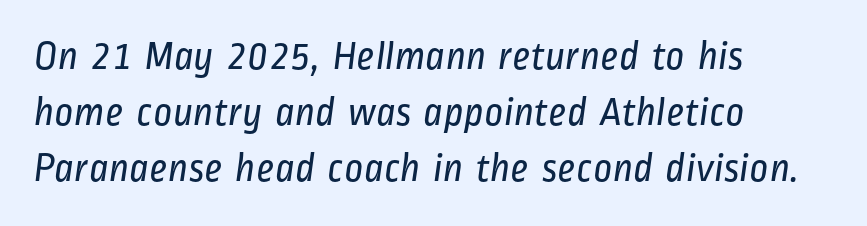
{"serif": "no", "bold": "no", "weight": "regular", "width": "condensed", "stroke_contrast": "low", "x_height": "medium", "monospaced": "no", "underline": "no", "align": "left", "line_spacing": "normal", "line_spacing_ratio": 1.37, "letter_spacing": "normal", "letter_spacing_em": 0.0, "glyph_px": 41}
